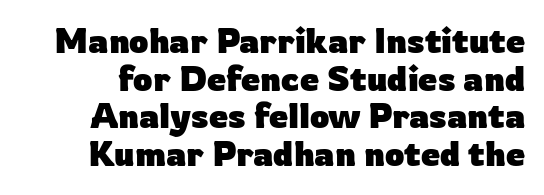
Every character sits straight up, as roman type does. The rendering uses natural spacing where letterforms have individual widths. Type style note: lacks serifs. If you measured baseline to baseline, you'd find a short distance.
